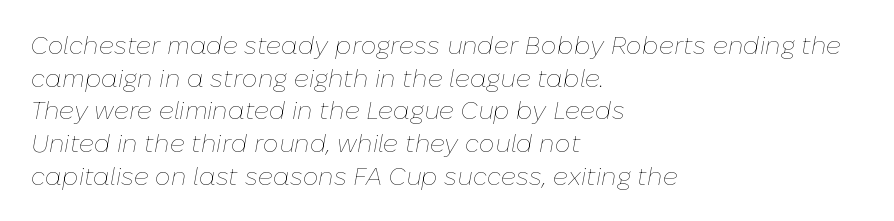
{"italic": "yes", "lean": "right", "slant_degrees": 10, "bold": "no", "underline": "no", "align": "left", "line_spacing": "normal", "line_spacing_ratio": 1.31, "letter_spacing": "normal", "letter_spacing_em": 0.0, "glyph_px": 25}
